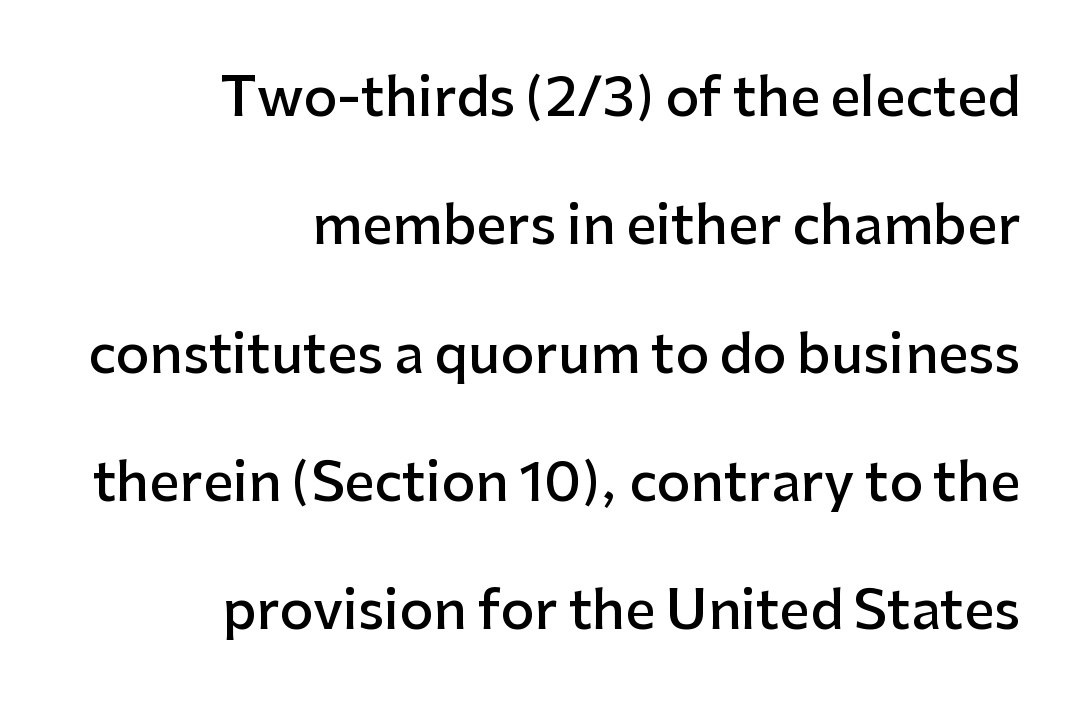
Q: Is the text bold? A: Semi-bold.
Q: Is the text italic (slanted)? A: No, it is upright.
Q: Is the typeface a serif or a sans-serif typeface? A: Sans-serif.
Q: Is the text underlined? A: No.
Q: How is the paragraph aligned? A: Right-aligned.
Q: Is the spacing between letters normal or unusually wide? A: Normal.
Q: Is the spacing between lines tight, normal or loose? A: Loose.
Q: Width (condensed, normal, or wide)? A: Normal.
Q: Stroke contrast? A: Low.
Q: x-height? A: Medium.
Q: Monospaced? A: No.
